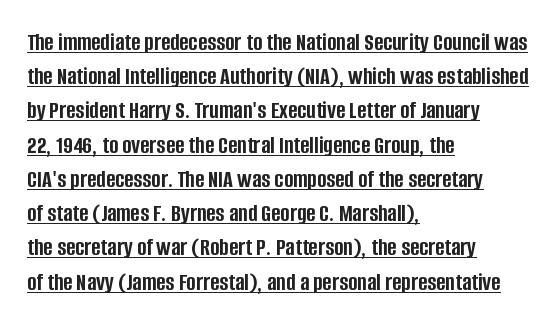
This block has exactly the height ordinary leading produces. The sample has been set heavy, in full bold. Glance below the letters and you will spot a drawn line. Leftover space on each line is placed entirely after the last word. In terms of posture, this sample is upright.
